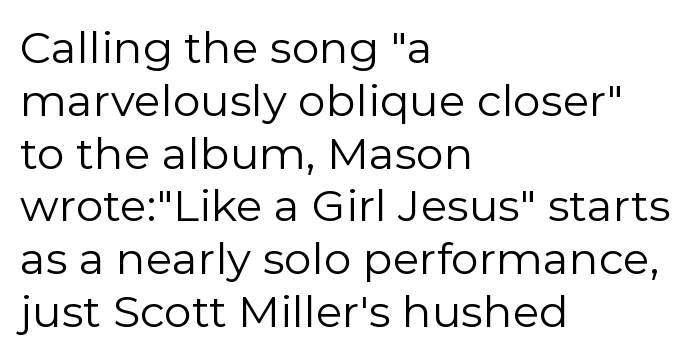
Q: Is the text bold? A: No.
Q: Is the text italic (slanted)? A: No, it is upright.
Q: Is the typeface a serif or a sans-serif typeface? A: Sans-serif.
Q: Is the text underlined? A: No.
Q: How is the paragraph aligned? A: Left-aligned.
Q: Is the spacing between letters normal or unusually wide? A: Normal.
Q: Width (condensed, normal, or wide)? A: Normal.
Q: x-height? A: Medium.
Q: Monospaced? A: No.
